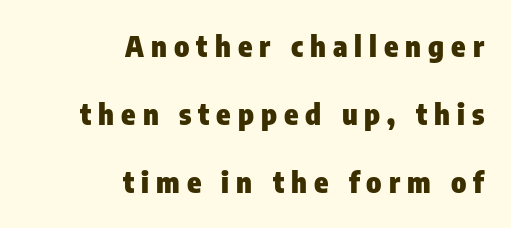
The image shows 29 px heavy, condensed sans-serif type, upright; set right-aligned, loose line spacing (2.35x), unusually wide letter spacing (+0.24 em), not underlined; low stroke contrast and a medium x-height.
